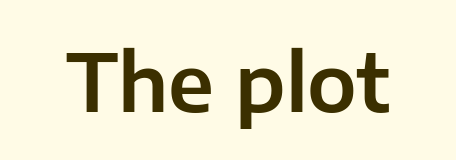
Q: Is the text italic (slanted)? A: No, it is upright.
Q: Is the typeface a serif or a sans-serif typeface? A: Sans-serif.
Q: Is the text underlined? A: No.
Q: Is the spacing between letters normal or unusually wide? A: Normal.
Q: Width (condensed, normal, or wide)? A: Normal.
Q: Stroke contrast? A: Low.
Q: x-height? A: Medium.
Q: Monospaced? A: No.
